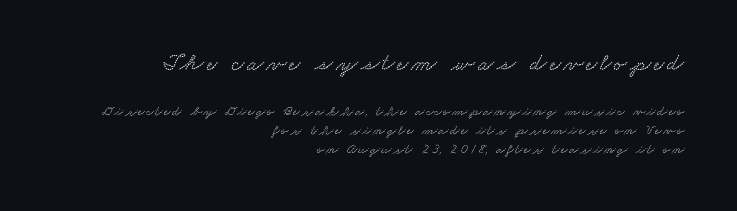
The image shows 24 px text type; set right-aligned, normal line spacing (1.36x), not underlined; the first (top) block is 1.71x larger.
